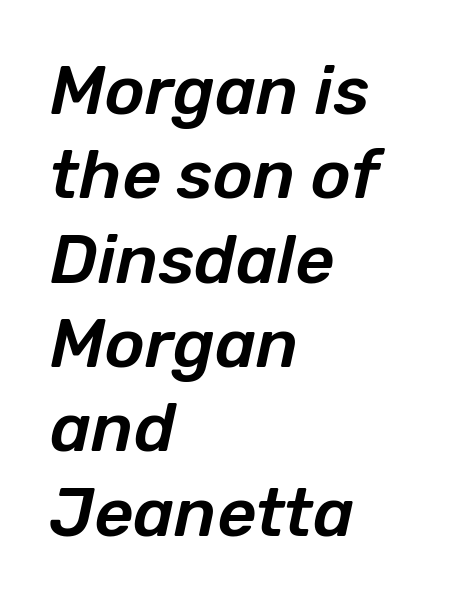
{"italic": "yes", "lean": "right", "slant_degrees": 12, "width": "normal", "stroke_contrast": "low", "x_height": "medium", "monospaced": "no", "underline": "no", "align": "left", "line_spacing_ratio": 1.24, "letter_spacing": "normal", "letter_spacing_em": 0.0, "glyph_px": 68}
